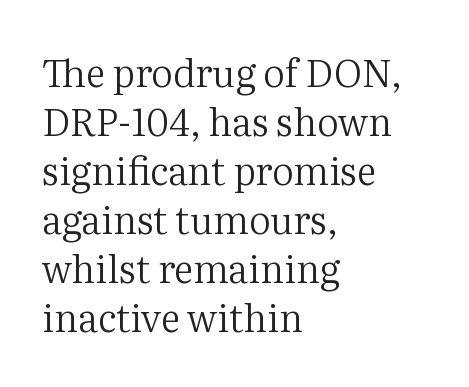
The face used here is seriffed, in the tradition of book romans. These lines are rendered in a variable-pitch font. Between one letter and the next there's only the usual sliver of space. Notice how the passage keeps a crisp vertical edge on the left only.
